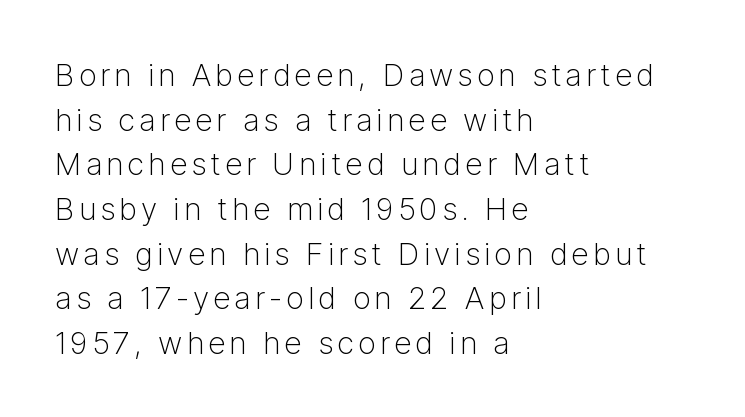
The image shows 31 px light sans-serif type, upright; set left-aligned, normal line spacing (1.44x), not underlined; low stroke contrast and a medium x-height.
